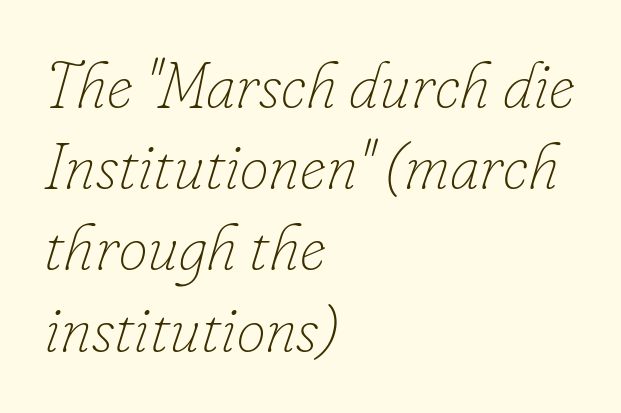
The face used here is rendered with its standard letterfit. Summary of weight: not heavy and not bold. Unmarked baselines from the first word to the last. Does the lettering tilt? It does — this is italic. This sample has the flowing, uneven cadence of proportional lettering.
